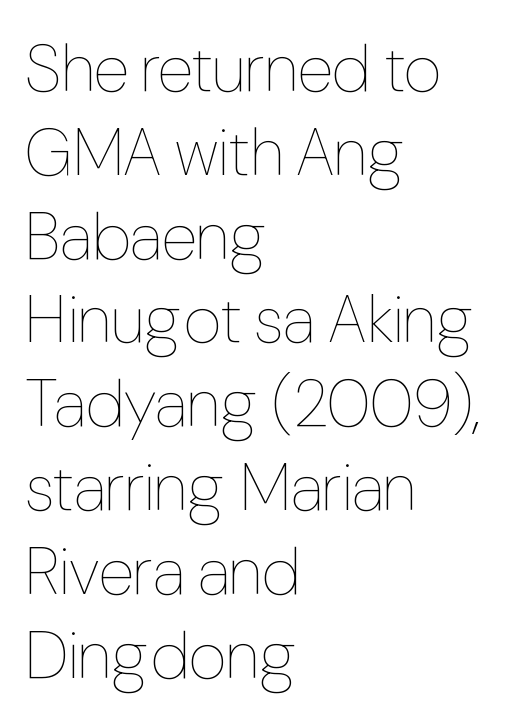
Q: Is the text bold? A: No.
Q: Is the text italic (slanted)? A: No, it is upright.
Q: Is the text underlined? A: No.
Q: How is the paragraph aligned? A: Left-aligned.
Q: Is the spacing between letters normal or unusually wide? A: Normal.
Q: Is the spacing between lines tight, normal or loose? A: Normal.
Q: Width (condensed, normal, or wide)? A: Condensed.
Q: Stroke contrast? A: Low.
Q: x-height? A: Medium.
Q: Monospaced? A: No.
